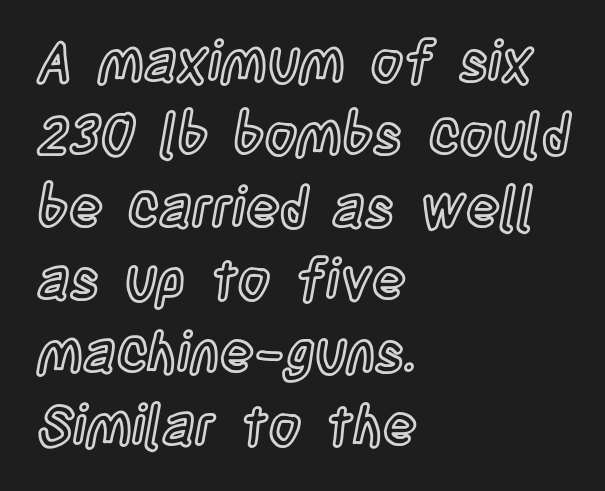
{"width": "condensed", "x_height": "large", "monospaced": "no", "underline": "no", "align": "left", "line_spacing": "normal", "line_spacing_ratio": 1.3, "letter_spacing": "normal", "letter_spacing_em": 0.0, "glyph_px": 56}
